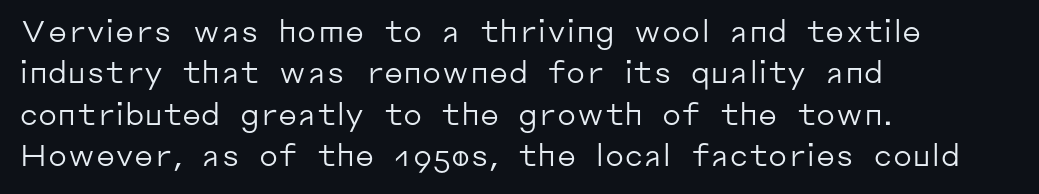
Notice how the stems are strictly vertical — no italics here. Type without underlining. Layout note: lines flush left. The face used here is rendered with its standard letterfit. The face used here is proportionally spaced, like ordinary book or web type.
